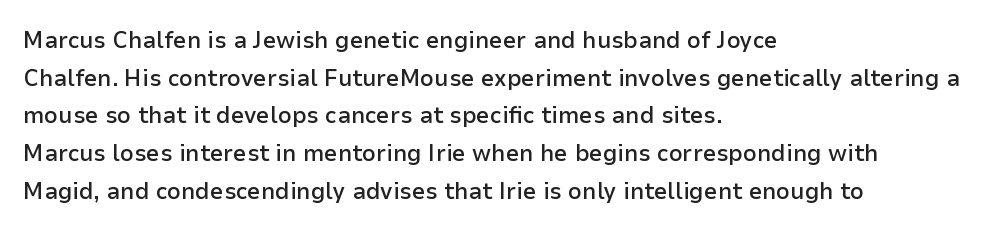
{"italic": "no", "bold": "semi", "underline": "no", "align": "left", "line_spacing": "normal", "line_spacing_ratio": 1.57, "letter_spacing": "normal", "letter_spacing_em": 0.0, "glyph_px": 24}
